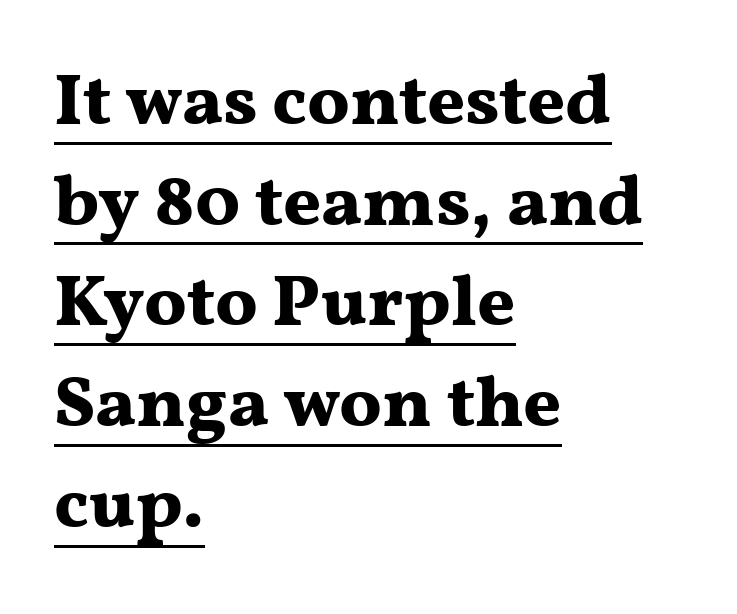
Q: Is the text bold? A: Yes.
Q: Is the text italic (slanted)? A: No, it is upright.
Q: Is the typeface a serif or a sans-serif typeface? A: Serif.
Q: Is the text underlined? A: Yes.
Q: How is the paragraph aligned? A: Left-aligned.
Q: Is the spacing between letters normal or unusually wide? A: Normal.
Q: Is the spacing between lines tight, normal or loose? A: Normal.
Q: Width (condensed, normal, or wide)? A: Wide.
Q: Stroke contrast? A: Medium.
Q: x-height? A: Medium.
Q: Monospaced? A: No.
